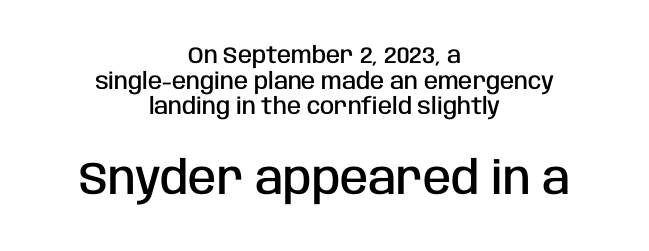
{"serif": "no", "italic": "no", "bold": "semi", "weight": "semibold", "width": "condensed", "stroke_contrast": "low", "x_height": "large", "monospaced": "no", "underline": "no", "align": "center", "line_spacing": "tight", "line_spacing_ratio": 1.11, "letter_spacing": "normal", "letter_spacing_em": 0.0, "larger_block": "second", "size_ratio": 2.0, "glyph_px": 46}
